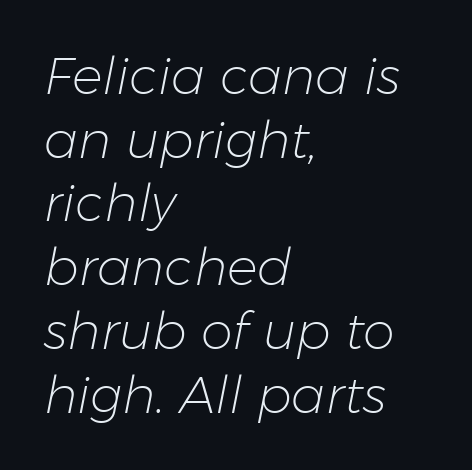
The gap between lines stays unmarked. The strokes are not fattened; the text isn't bold. The lines in this sample share a left origin and differ only in where they stop. Compared with ordinary roman type, these characters are visibly tilted. This sample has the flowing, uneven cadence of proportional lettering. Spacing between characters is what you'd get straight out of the box.
